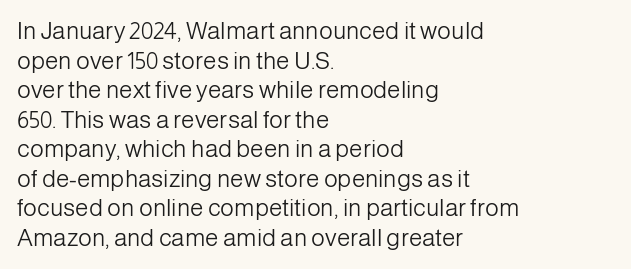
Words appear dense and cohesive because spacing is normal. Stem width sits at or under what a default text font uses. Honestly, there is no underline to notice here at all. The lettering stays uniformly vertical, giving the passage a roman look.
